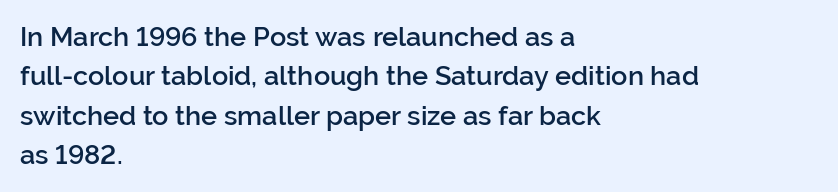
Q: Is the text bold? A: Semi-bold.
Q: Is the text italic (slanted)? A: No, it is upright.
Q: Is the text underlined? A: No.
Q: How is the paragraph aligned? A: Left-aligned.
Q: Is the spacing between letters normal or unusually wide? A: Normal.
Q: Is the spacing between lines tight, normal or loose? A: Normal.
